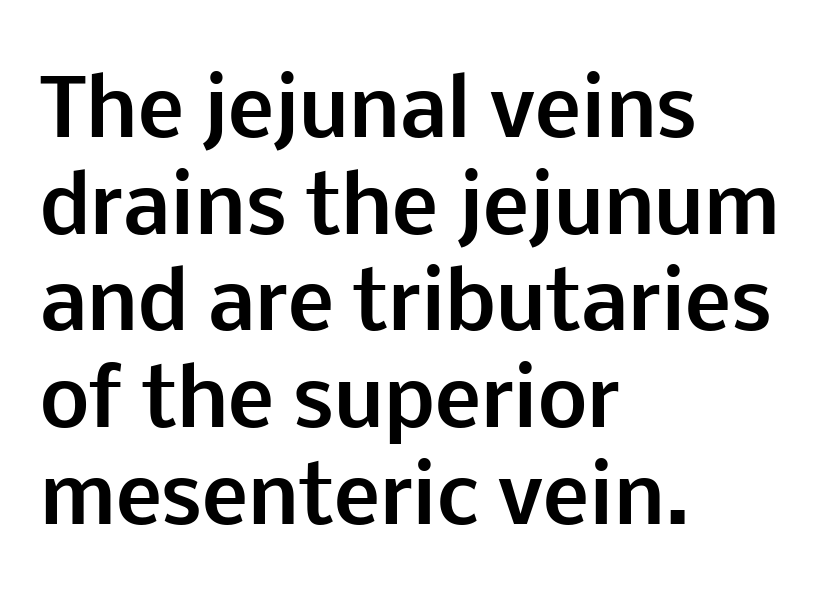
The image shows 78 px bold sans-serif type, upright; set left-aligned, line spacing 1.24x, normal letter spacing, not underlined; low stroke contrast and a medium x-height.
